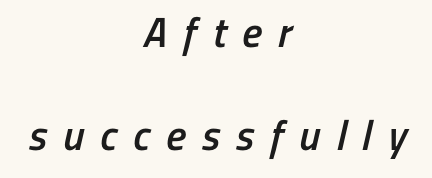
Q: Is the text bold? A: Semi-bold.
Q: Is the typeface a serif or a sans-serif typeface? A: Sans-serif.
Q: Is the text underlined? A: No.
Q: How is the paragraph aligned? A: Centered.
Q: Is the spacing between letters normal or unusually wide? A: Unusually wide.
Q: Is the spacing between lines tight, normal or loose? A: Loose.
Q: Width (condensed, normal, or wide)? A: Condensed.
Q: Stroke contrast? A: Low.
Q: x-height? A: Medium.
Q: Monospaced? A: No.
